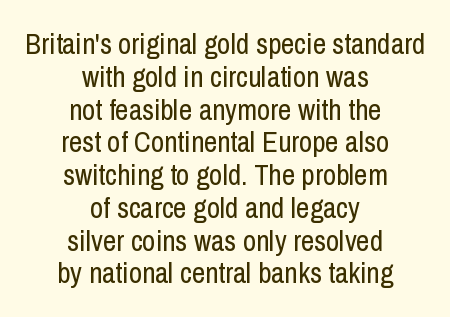
If you drew a line through each stem, it would be perfectly vertical. Short and long lines alike share a common midpoint. Proportional: the letters do not fall into vertical columns. Line spacing here is tight. Underlining? Definitely not there. Is this a heavy cut? Hardly; it is regular or lighter.
